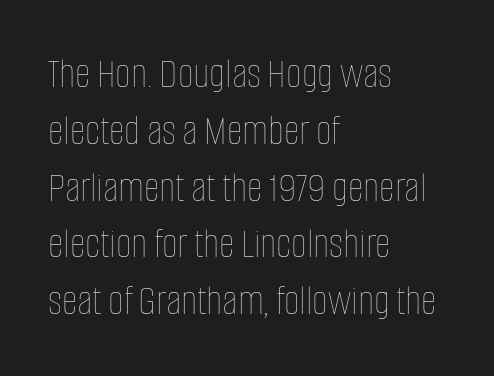
Q: Is the text bold? A: No.
Q: Is the text italic (slanted)? A: No, it is upright.
Q: Is the text underlined? A: No.
Q: How is the paragraph aligned? A: Left-aligned.
Q: Is the spacing between letters normal or unusually wide? A: Normal.
Q: Is the spacing between lines tight, normal or loose? A: Normal.
Q: Width (condensed, normal, or wide)? A: Condensed.
Q: Stroke contrast? A: Low.
Q: x-height? A: Large.
Q: Monospaced? A: No.
